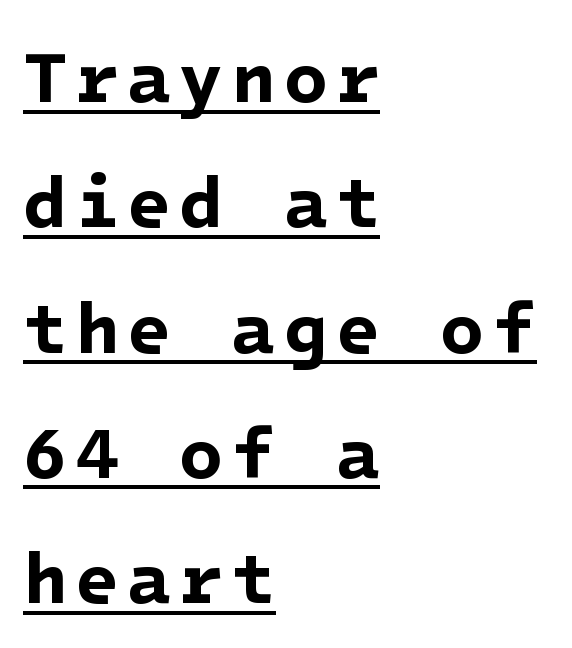
{"serif": "no", "bold": "yes", "weight": "bold", "width": "normal", "stroke_contrast": "low", "x_height": "medium", "underline": "yes", "align": "left", "line_spacing_ratio": 1.74, "glyph_px": 72}
